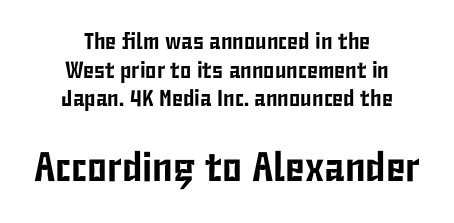
Q: Is the text italic (slanted)? A: No, it is upright.
Q: Is the typeface a serif or a sans-serif typeface? A: Sans-serif.
Q: Is the text underlined? A: No.
Q: How is the paragraph aligned? A: Centered.
Q: Is the spacing between letters normal or unusually wide? A: Normal.
Q: Which block of text is set in a larger size, the first (top) or the second (bottom)? A: The second (bottom) one.
Q: Width (condensed, normal, or wide)? A: Condensed.
Q: Stroke contrast? A: Low.
Q: x-height? A: Medium.
Q: Monospaced? A: No.
